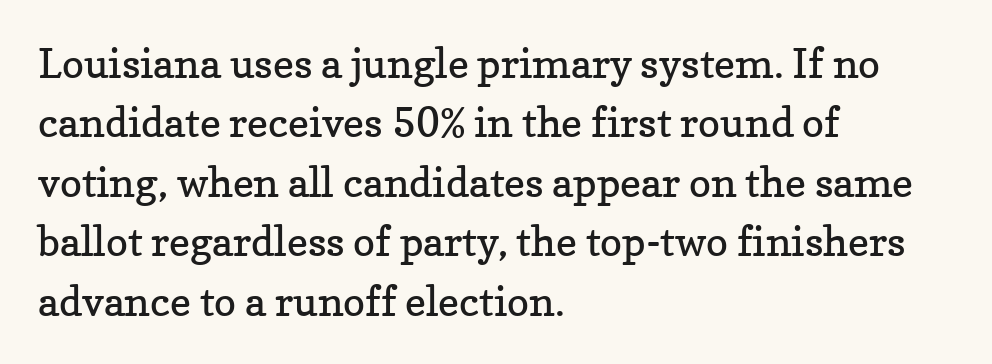
This rendering employs a face with finishing strokes, i.e., a serif. The line texture is even and compact thanks to regular tracking. Note the varied advance widths — an 'i' is clearly narrower than an 'm'. The paragraph has a hard left edge and a soft right edge. Words float on clear page, feet unadorned. Normally led — the rows are evenly, conventionally spaced.
